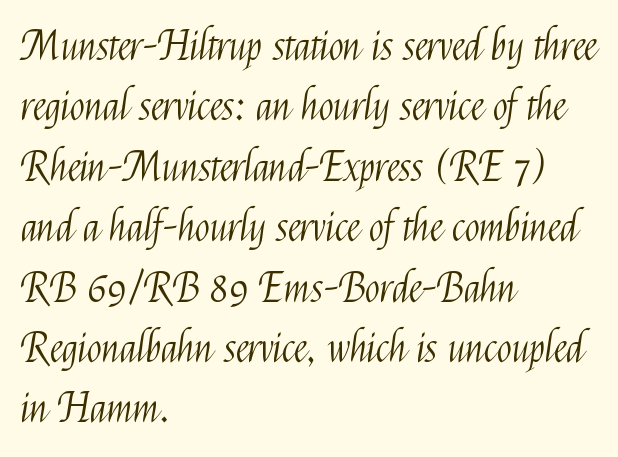
{"serif": "no", "bold": "no", "weight": "light", "width": "condensed", "stroke_contrast": "medium", "x_height": "medium", "monospaced": "no", "underline": "no", "align": "left", "line_spacing": "normal", "line_spacing_ratio": 1.51, "letter_spacing": "normal", "letter_spacing_em": 0.0, "glyph_px": 40}
